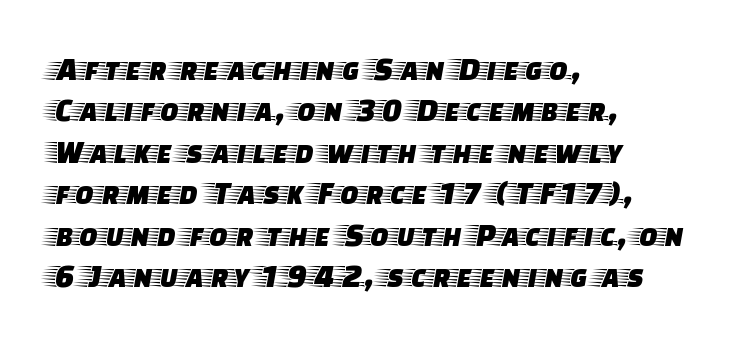
Q: Is the text italic (slanted)? A: Yes.
Q: Is the typeface a serif or a sans-serif typeface? A: Serif.
Q: Is the text underlined? A: No.
Q: How is the paragraph aligned? A: Left-aligned.
Q: Is the spacing between letters normal or unusually wide? A: Normal.
Q: Width (condensed, normal, or wide)? A: Wide.
Q: Stroke contrast? A: Low.
Q: x-height? A: Large.
Q: Monospaced? A: No.
